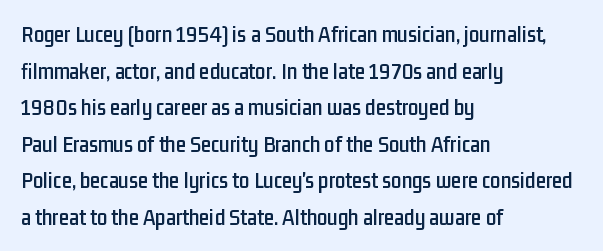
The image shows 23 px text type, upright; set left-aligned, normal line spacing (1.59x), normal letter spacing, not underlined.
